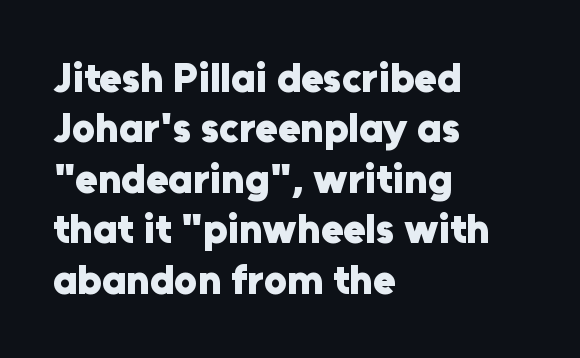
Looks like regular typesetting: each glyph gets only the width it needs. The text block is weighted toward the left margin, trailing off unevenly rightward. Quick note: not italic, upright. The glyphs in this specimen are sans serif. These lines carry a lot of weight — the face is fully bold.
